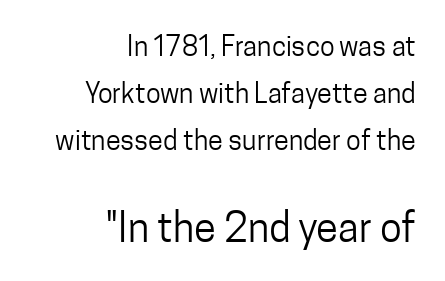
The image shows 40 px regular-weight, condensed sans-serif type, upright; set right-aligned, line spacing 1.74x, normal letter spacing, not underlined; the second (bottom) block is 1.48x larger; low stroke contrast and a medium x-height.
